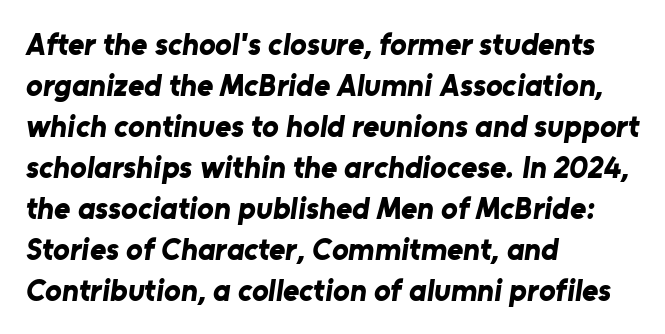
{"serif": "no", "bold": "yes", "weight": "bold", "width": "normal", "stroke_contrast": "low", "x_height": "medium", "monospaced": "no", "underline": "no", "align": "left", "line_spacing": "normal", "line_spacing_ratio": 1.32, "letter_spacing": "normal", "letter_spacing_em": 0.0, "glyph_px": 31}
